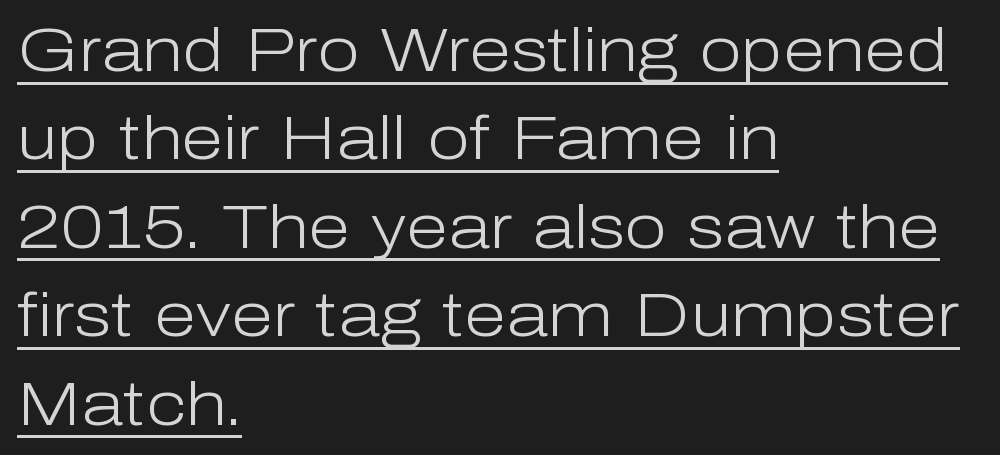
Unbolded letterforms with no extra heft. The rendered words wear a rule along their underside. There is no visible air inserted between adjacent glyphs. You can tell it's not italic because the verticals are truly vertical. Is this a fixed-width face? No — the glyphs have proportional, varying widths. Horizontal bands of white between lines are of average thickness.
